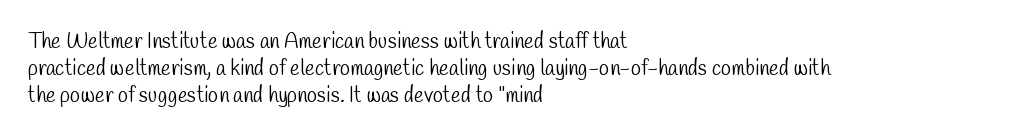
Letters have the restrained weight of plain body copy at most. The letters sit at their default tracking, neither squeezed nor spread. One-word summary of the alignment: left. Descenders hang freely into open space.
